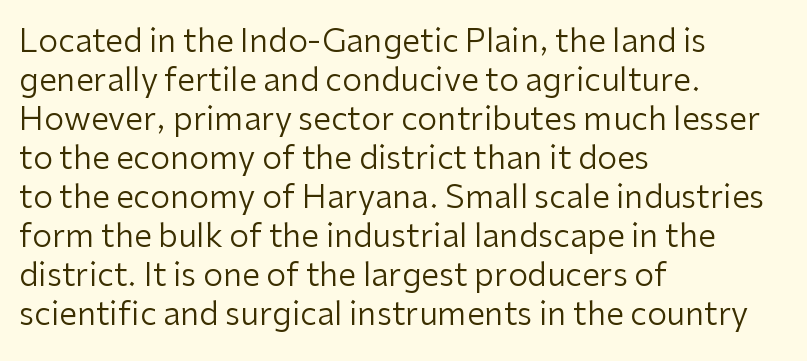
{"serif": "no", "italic": "no", "bold": "no", "weight": "regular", "width": "normal", "stroke_contrast": "low", "x_height": "medium", "monospaced": "no", "underline": "no", "align": "left", "line_spacing_ratio": 1.22, "letter_spacing": "normal", "letter_spacing_em": 0.0, "glyph_px": 32}
